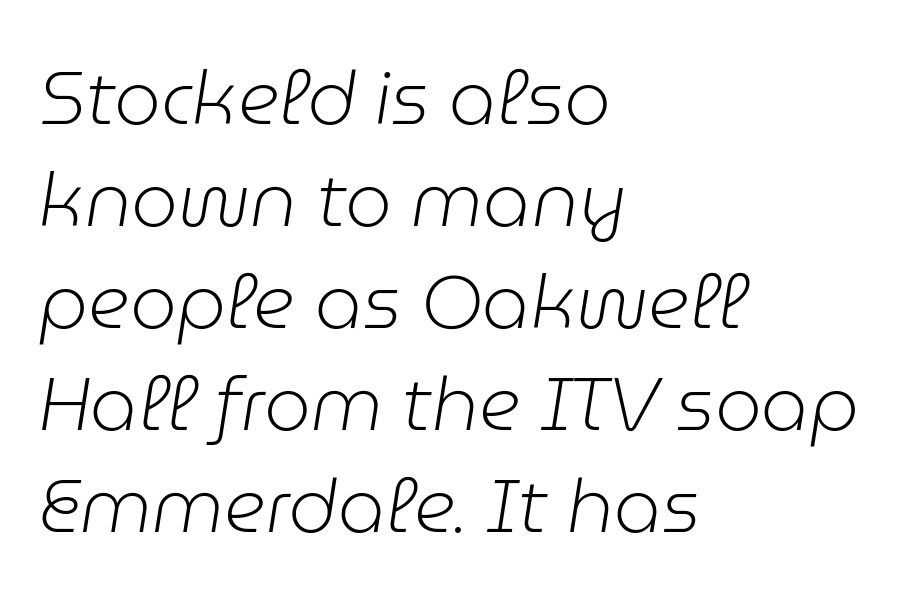
The image shows 74 px light type, italic (leaning right); set left-aligned, normal line spacing (1.38x), normal letter spacing, not underlined; low stroke contrast and a medium x-height.
